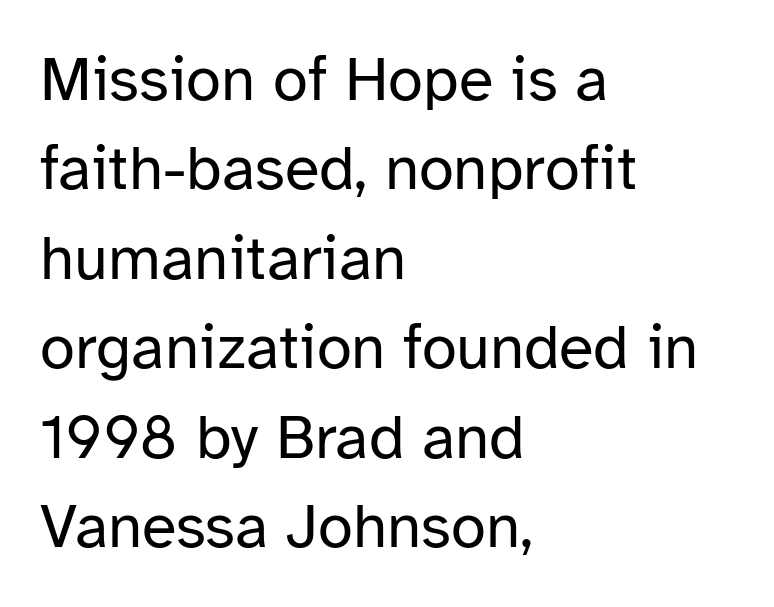
{"serif": "no", "italic": "no", "bold": "no", "weight": "regular", "width": "normal", "stroke_contrast": "low", "x_height": "medium", "monospaced": "no", "underline": "no", "align": "left", "line_spacing": "normal", "line_spacing_ratio": 1.42, "letter_spacing": "normal", "letter_spacing_em": 0.0, "glyph_px": 63}
